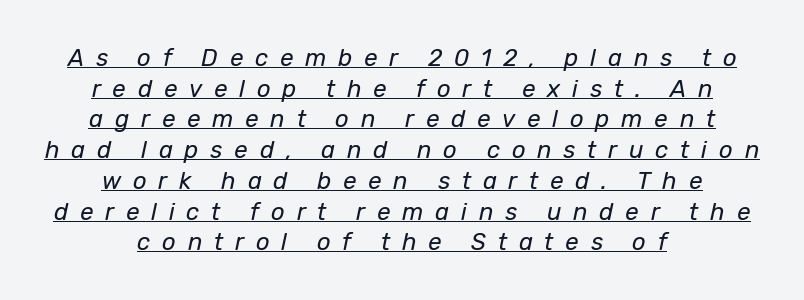
{"italic": "yes", "lean": "right", "slant_degrees": 12, "bold": "no", "underline": "yes", "align": "center", "line_spacing": "normal", "line_spacing_ratio": 1.28, "letter_spacing": "wide", "letter_spacing_em": 0.49, "glyph_px": 24}
